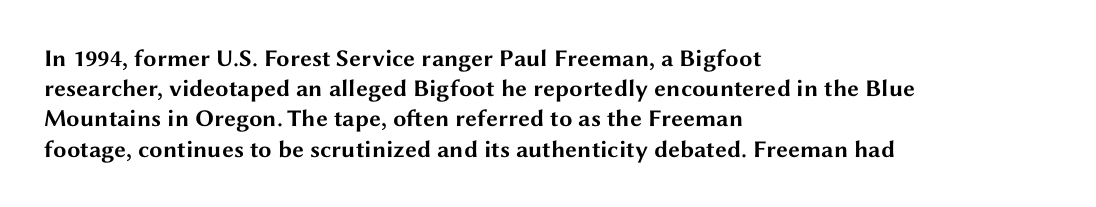
The ragged edge is on the right, which tells us the setting is flush left. The space beneath each line is pristine and unruled. This rendering leaves character spacing at its baseline value. The passage shown stacks its lines at a standard gap. Italic? Not at all — the glyphs are vertical. Emphasis by weight is at full strength: bold.
